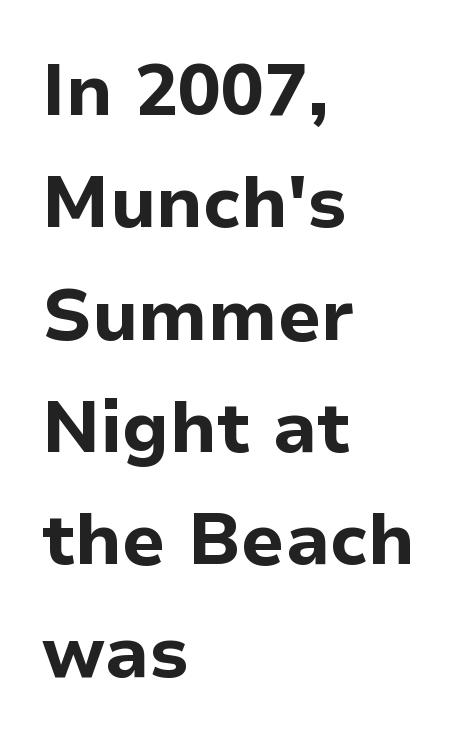
Q: Is the text bold? A: Yes.
Q: Is the text italic (slanted)? A: No, it is upright.
Q: Is the typeface a serif or a sans-serif typeface? A: Sans-serif.
Q: Is the text underlined? A: No.
Q: How is the paragraph aligned? A: Left-aligned.
Q: Is the spacing between letters normal or unusually wide? A: Normal.
Q: Is the spacing between lines tight, normal or loose? A: Normal.
Q: Width (condensed, normal, or wide)? A: Normal.
Q: Stroke contrast? A: Low.
Q: x-height? A: Medium.
Q: Monospaced? A: No.
